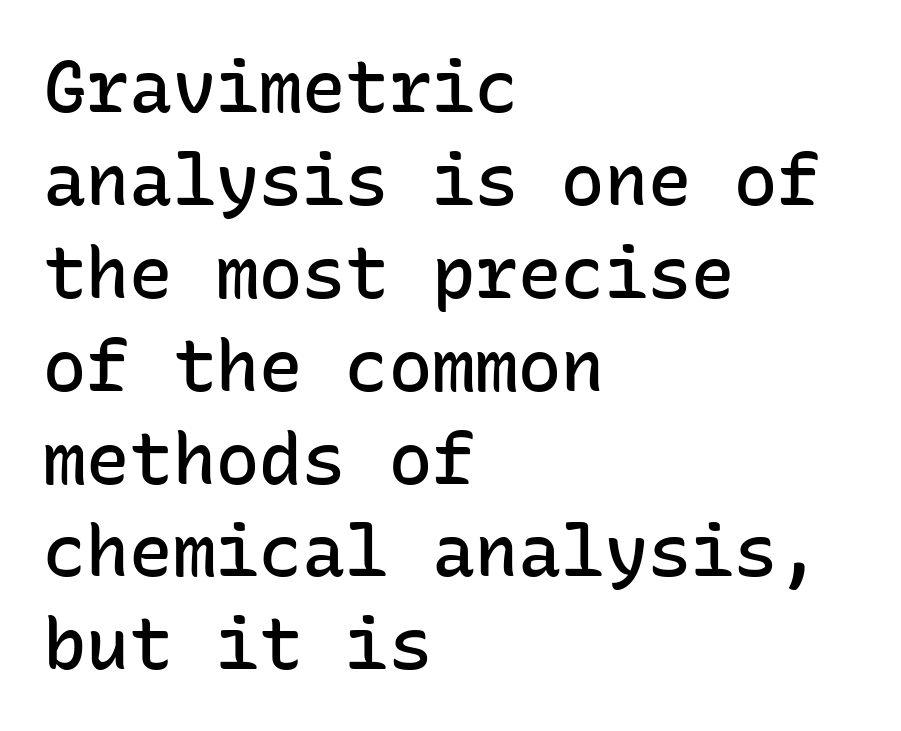
Is there much room between lines? A standard amount, neither cramped nor airy. One-word summary of the alignment: left. When letters stand straight like this, we call the style roman or upright. You can tell from the bare stems that sans-serif type was used.
